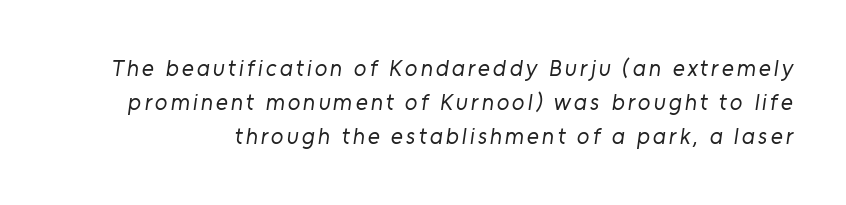
Q: Is the text bold? A: No.
Q: Is the text underlined? A: No.
Q: Is the spacing between lines tight, normal or loose? A: Normal.
